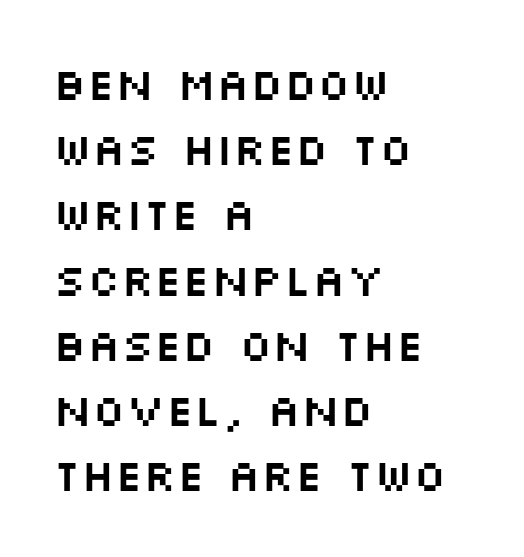
The letters stand straight up with perfectly vertical stems. Does the type have serifs? No, each stem ends abruptly. The rows are spaced the way most documents space them. Typeset ragged right — the left edge is the straight one. Do the characters align in a grid? No, the font is proportional.
